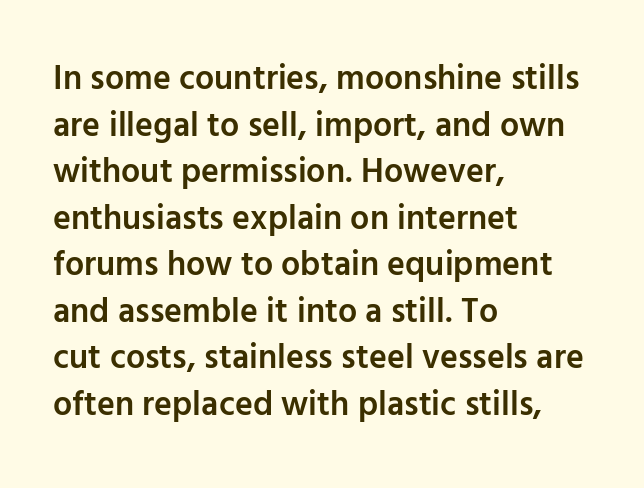
Is the letter spacing exaggerated? No — it looks like the ordinary default. Unmarked baselines from the first word to the last. Is there much room between lines? A standard amount, neither cramped nor airy. The rendering anchors every line to the left-hand side. This is the regular roman posture of the typeface. Grotesque or geometric, the face here clearly has no serifs.
